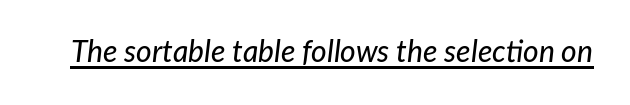
In terms of letterspacing, this is plain default setting. Each letter keeps its own natural width here, so spacing adapts to shape. Slant detected: the letters are inclined. The rendered words wear a rule along their underside.
